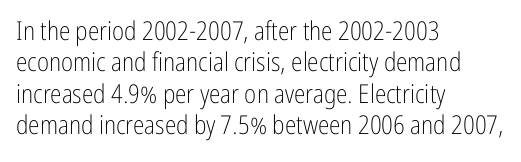
{"italic": "no", "bold": "no", "underline": "no", "align": "left", "line_spacing_ratio": 1.21, "letter_spacing": "normal", "letter_spacing_em": 0.0, "glyph_px": 26}
